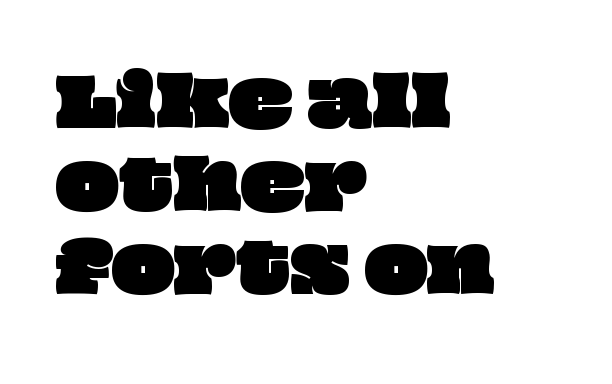
Just letters on the line, the space beneath them empty. The compositor pushed each line to the left boundary. You could not count columns in this text — the font is proportionally spaced. The gaps between neighbouring characters are ordinary and unremarkable.
